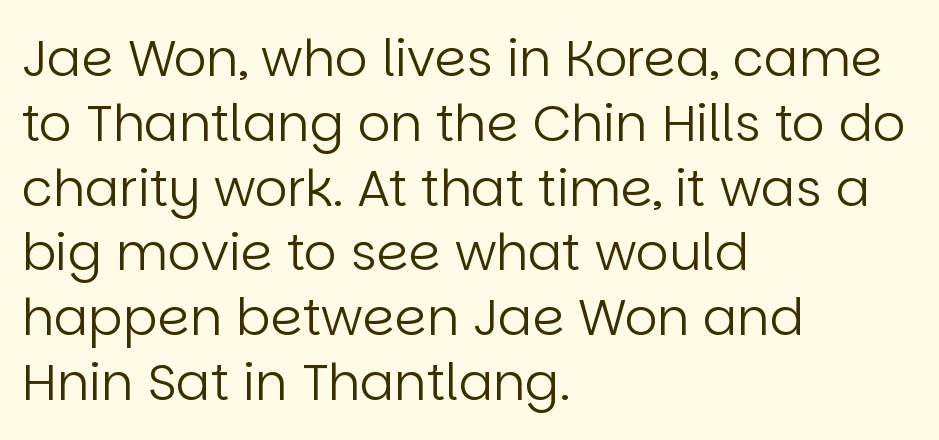
Horizontally, the lines are justified to the leading edge only. Words float on clear page, feet unadorned. The rendering uses a moderate line-height, typical for paragraphs. The rendering shows plain stroke endings on the letterforms — a sans-serif design. The typeface has the unassuming heft of standard copy or less.
